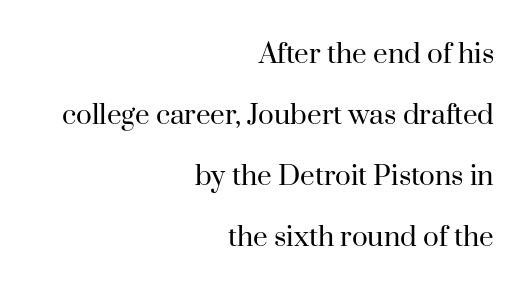
The setting favours the right margin, as signatures and pull-quotes sometimes do. Posture: upright roman. Here the glyphs are tracked normally, forming tight word shapes. How would I describe the line gaps? Wide and relaxed.
